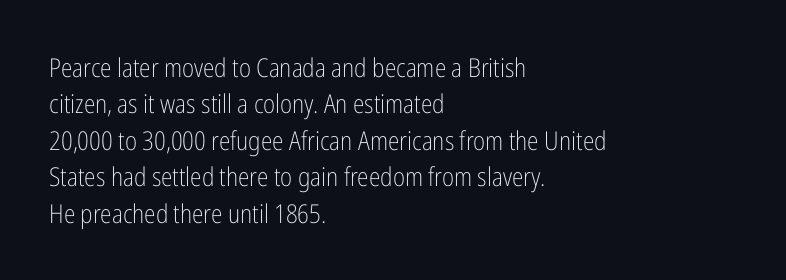
{"italic": "no", "bold": "no", "underline": "no", "align": "left", "line_spacing": "normal", "line_spacing_ratio": 1.4, "letter_spacing": "normal", "letter_spacing_em": 0.0, "glyph_px": 26}
